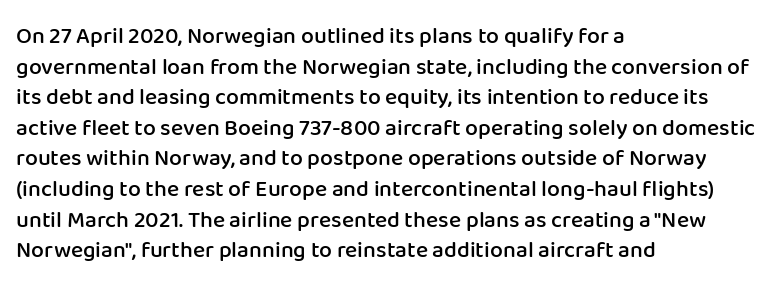
Q: Is the text bold? A: Semi-bold.
Q: Is the text italic (slanted)? A: No, it is upright.
Q: Is the text underlined? A: No.
Q: How is the paragraph aligned? A: Left-aligned.
Q: Is the spacing between letters normal or unusually wide? A: Normal.
Q: Is the spacing between lines tight, normal or loose? A: Normal.
